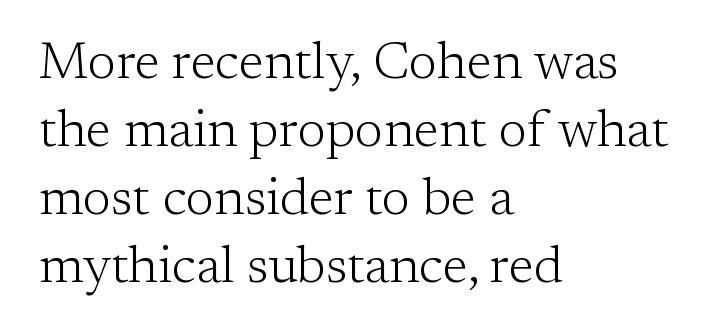
{"serif": "yes", "italic": "no", "bold": "no", "weight": "light", "width": "normal", "stroke_contrast": "low", "x_height": "medium", "monospaced": "no", "underline": "no", "align": "left", "line_spacing": "normal", "line_spacing_ratio": 1.31, "letter_spacing": "normal", "letter_spacing_em": 0.0, "glyph_px": 52}
